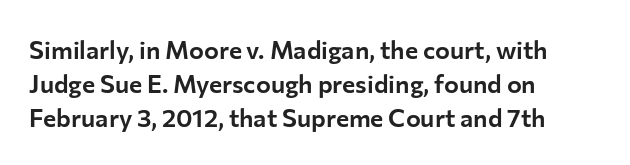
The image shows 25 px text type, upright; set left-aligned, normal line spacing (1.37x), normal letter spacing, not underlined.
